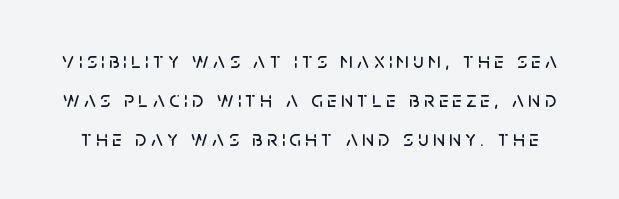
The image shows 22 px text type, upright; set line spacing 1.77x, unusually wide letter spacing (+0.2 em), not underlined.
